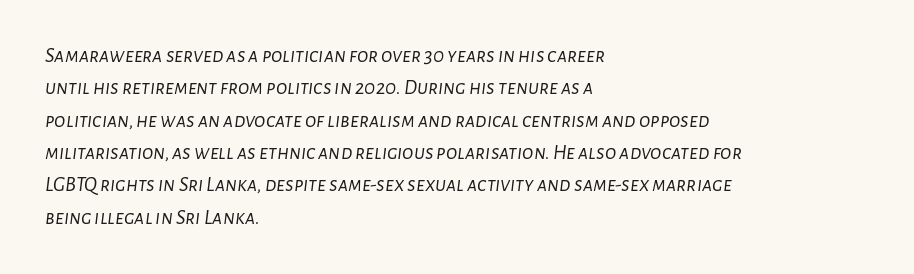
The image shows 21 px text type, italic (leaning right); set left-aligned, normal line spacing (1.54x), normal letter spacing, not underlined.
